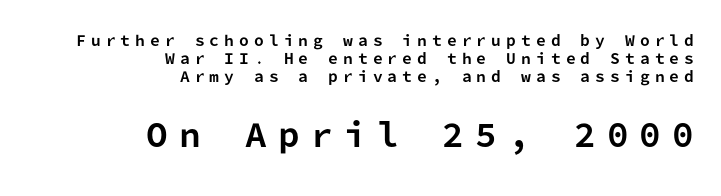
The setting favours the right margin, as signatures and pull-quotes sometimes do. The foot of each line stays bare and open. The letters are spread apart with noticeably loose tracking. Do the characters align in a grid? Yes, the font is monospaced.
